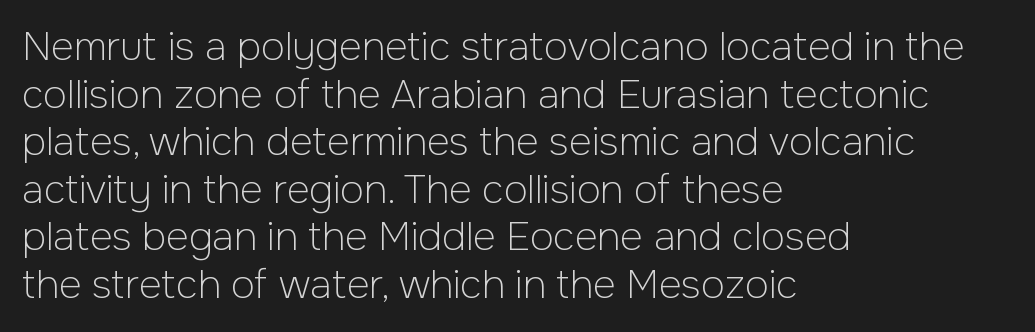
The image shows 39 px light sans-serif type, upright; set left-aligned, line spacing 1.22x, normal letter spacing, not underlined; low stroke contrast and a medium x-height.
